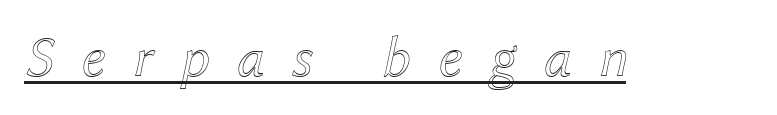
{"italic": "yes", "lean": "right", "slant_degrees": 12, "width": "normal", "x_height": "medium", "monospaced": "no", "underline": "yes", "letter_spacing": "wide", "letter_spacing_em": 0.47, "glyph_px": 58}
